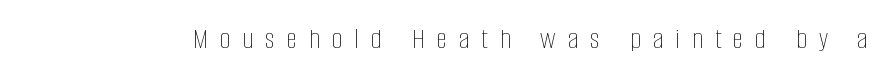
{"italic": "no", "bold": "no", "weight": "thin", "width": "condensed", "stroke_contrast": "low", "x_height": "large", "monospaced": "no", "underline": "no", "letter_spacing": "wide", "letter_spacing_em": 0.4, "glyph_px": 30}
